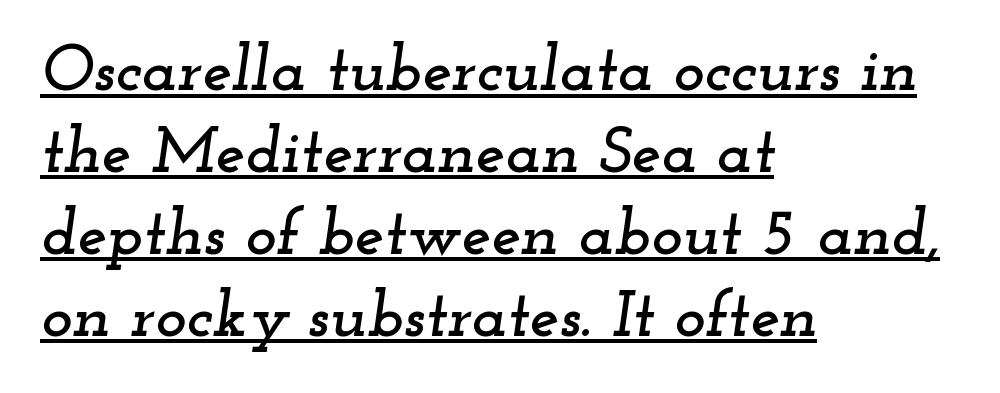
The image shows 66 px wide serif type, italic (leaning right); set left-aligned, line spacing 1.24x, normal letter spacing, underlined; low stroke contrast and a small x-height.
